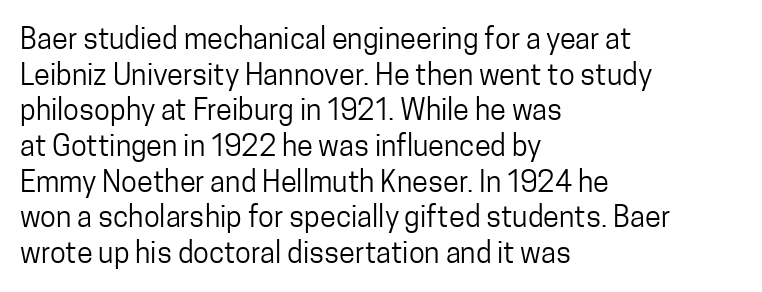
The image shows 29 px regular-weight, condensed sans-serif type, upright; set left-aligned, line spacing 1.23x, normal letter spacing, not underlined; low stroke contrast and a medium x-height.
